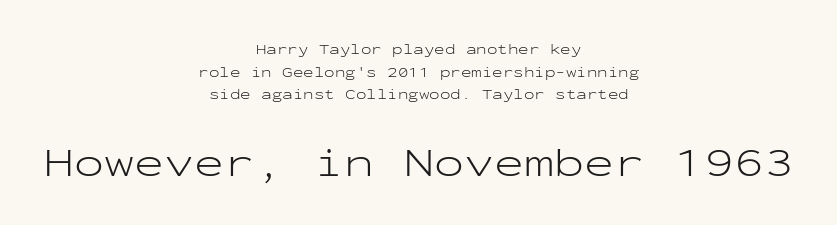
The image shows 40 px light, wide sans-serif type, upright, monospaced; set centered, normal line spacing (1.61x), normal letter spacing, not underlined; the second (bottom) block is 2.86x larger; low stroke contrast and a medium x-height.
